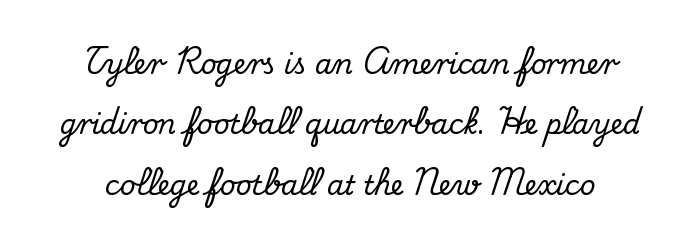
The image shows 27 px text type; set centered, loose line spacing (2.24x), normal letter spacing, not underlined.
